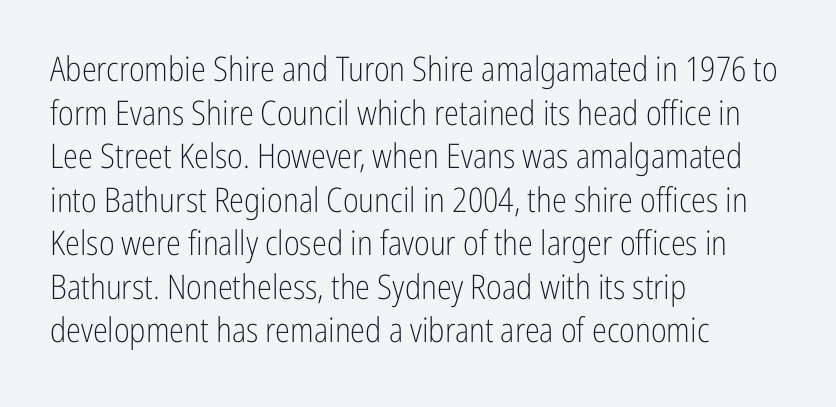
{"serif": "no", "italic": "no", "bold": "no", "weight": "light", "width": "condensed", "stroke_contrast": "low", "x_height": "medium", "monospaced": "no", "underline": "no", "align": "left", "line_spacing": "normal", "line_spacing_ratio": 1.28, "letter_spacing": "normal", "letter_spacing_em": 0.0, "glyph_px": 34}
